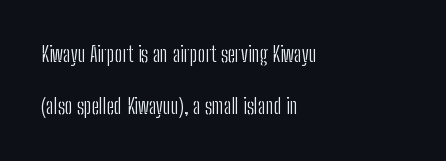
Quick note: underline off. Tracking value appears to be zero — textbook default spacing. Summary of vertical rhythm: relaxed, with wide interline spacing. If you drew a line through each stem, it would be perfectly vertical. Horizontally, the lines are justified to the leading edge only.
